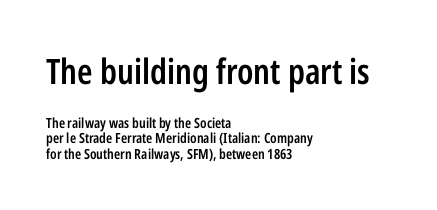
The image shows 35 px semibold, condensed sans-serif type, upright; set left-aligned, tight line spacing (1.11x), normal letter spacing, not underlined; the first (top) block is 2.5x larger; low stroke contrast and a medium x-height.
